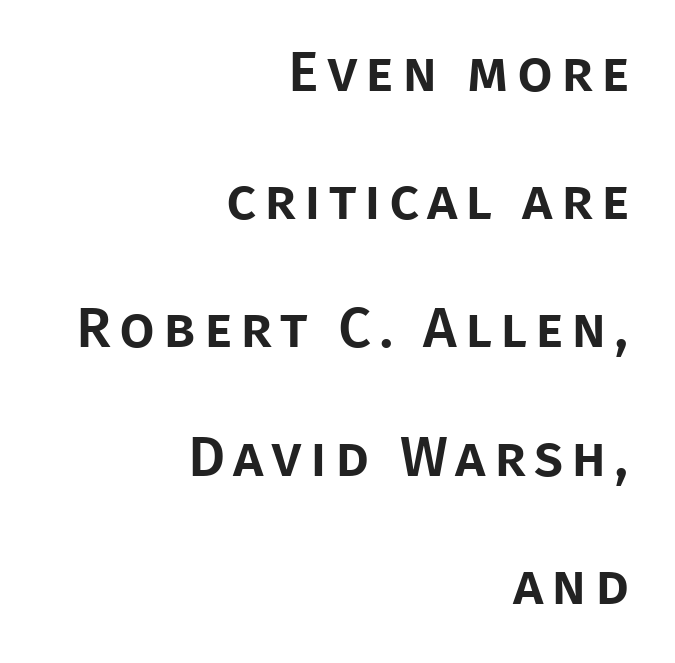
Q: Is the text italic (slanted)? A: No, it is upright.
Q: Is the typeface a serif or a sans-serif typeface? A: Sans-serif.
Q: Is the text underlined? A: No.
Q: How is the paragraph aligned? A: Right-aligned.
Q: Is the spacing between lines tight, normal or loose? A: Loose.
Q: Width (condensed, normal, or wide)? A: Normal.
Q: Stroke contrast? A: Low.
Q: x-height? A: Large.
Q: Monospaced? A: No.
